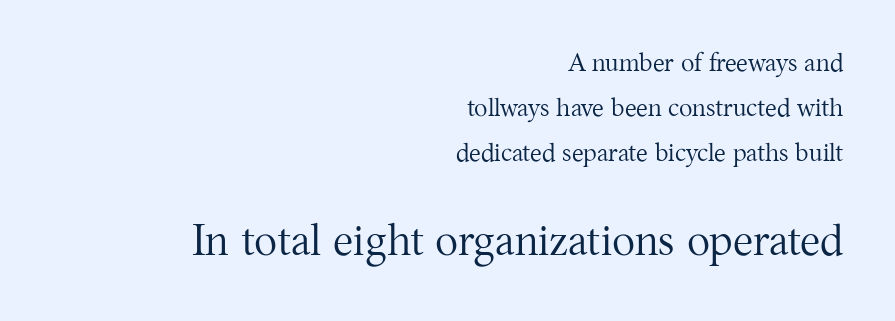
{"serif": "yes", "italic": "no", "bold": "no", "weight": "regular", "width": "normal", "stroke_contrast": "medium", "x_height": "medium", "monospaced": "no", "underline": "no", "align": "right", "line_spacing_ratio": 1.81, "letter_spacing": "normal", "letter_spacing_em": 0.0, "larger_block": "second", "size_ratio": 1.72, "glyph_px": 43}
